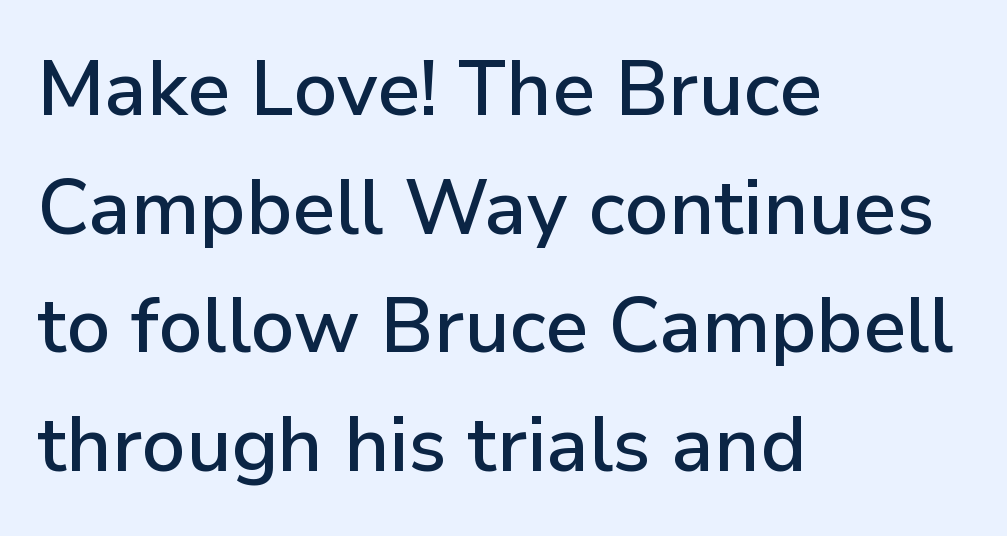
The image shows 77 px sans-serif type, upright; set left-aligned, normal line spacing (1.54x), normal letter spacing, not underlined; low stroke contrast and a medium x-height.
